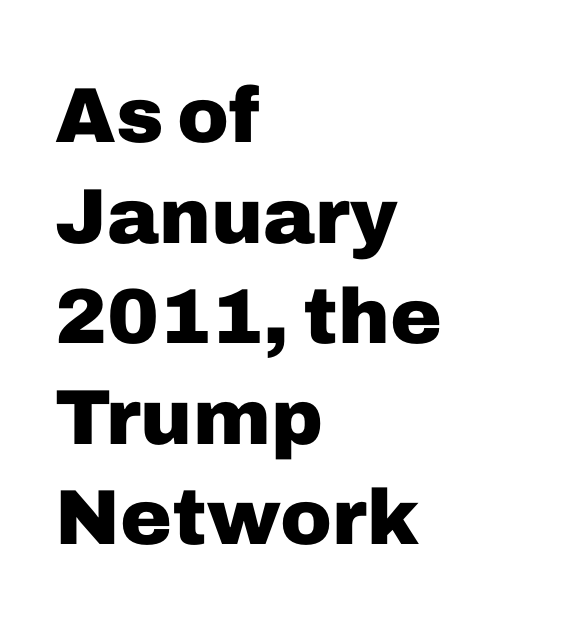
{"serif": "no", "italic": "no", "bold": "yes", "weight": "heavy", "width": "normal", "stroke_contrast": "low", "x_height": "medium", "monospaced": "no", "underline": "no", "align": "left", "line_spacing": "normal", "line_spacing_ratio": 1.29, "letter_spacing": "normal", "letter_spacing_em": 0.0, "glyph_px": 78}
